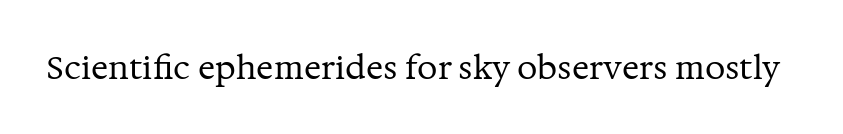
Has an underline been added? It has not. This sample has the flowing, uneven cadence of proportional lettering. No italicization has been applied; the sample stays upright. Serif or sans? Serif — the stroke terminals have little feet. Ink coverage per letter is moderate at most. How are the letters spaced? Ordinarily, with no added tracking.
